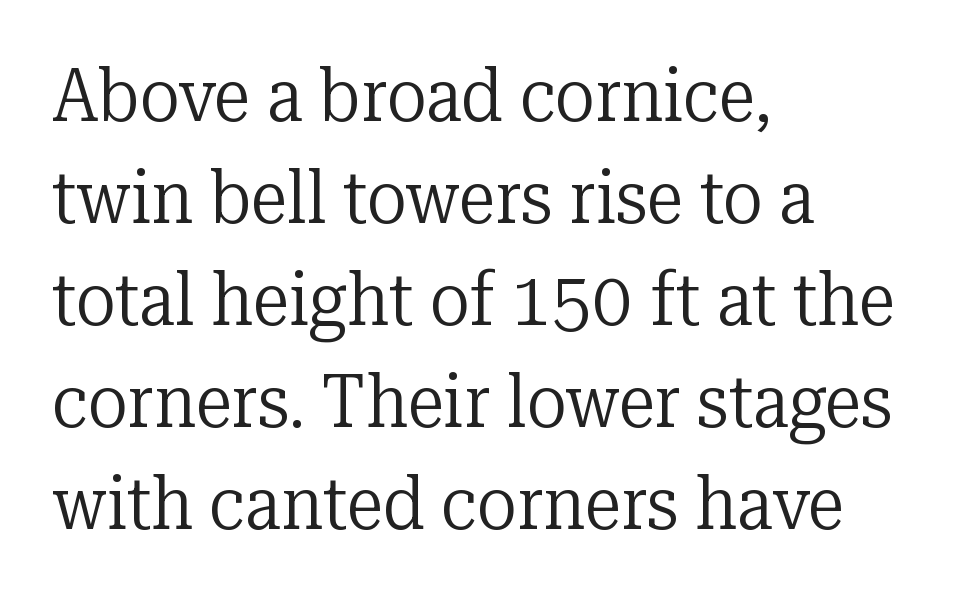
Q: Is the text bold? A: No.
Q: Is the text italic (slanted)? A: No, it is upright.
Q: Is the typeface a serif or a sans-serif typeface? A: Serif.
Q: Is the text underlined? A: No.
Q: How is the paragraph aligned? A: Left-aligned.
Q: Is the spacing between letters normal or unusually wide? A: Normal.
Q: Is the spacing between lines tight, normal or loose? A: Normal.
Q: Width (condensed, normal, or wide)? A: Normal.
Q: Stroke contrast? A: Low.
Q: x-height? A: Medium.
Q: Monospaced? A: No.
